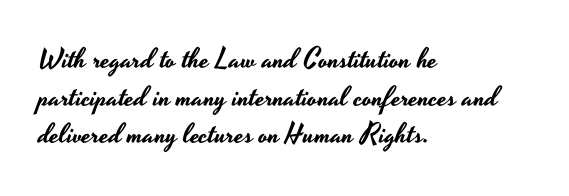
{"serif": "no", "width": "wide", "stroke_contrast": "low", "x_height": "small", "monospaced": "no", "underline": "no", "align": "left", "line_spacing": "normal", "line_spacing_ratio": 1.34, "letter_spacing": "normal", "letter_spacing_em": 0.0, "glyph_px": 28}
